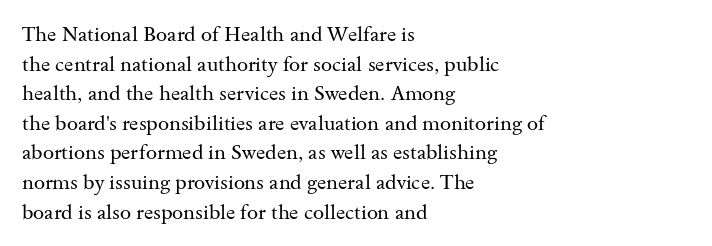
Compared with a typical body face, this is equally light or lighter still. The line texture is even and compact thanks to regular tracking. The space directly below the letters is spotless. Nope, not italic — everything's standing straight.
